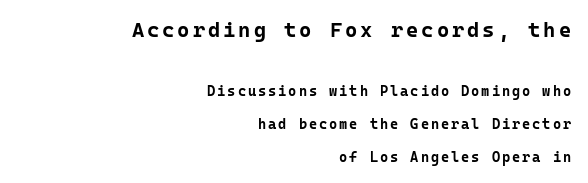
The image shows 21 px bold type, upright; set right-aligned, loose line spacing (2.35x), not underlined; the first (top) block is 1.5x larger.
